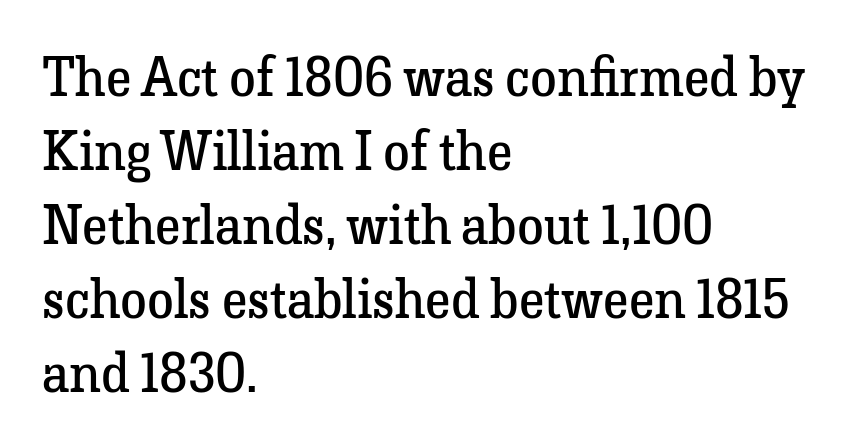
Notice how the stems are strictly vertical — no italics here. Horizontal alignment here is leftward, the default for most running prose. Type without underlining. Does the leading feel generous? No, just average.
